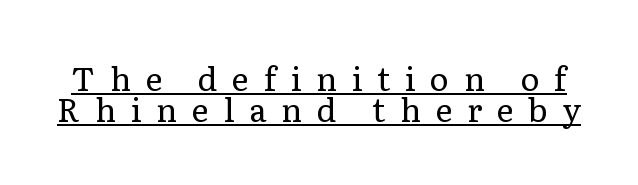
The rendering uses natural spacing where letterforms have individual widths. Heaviness? Minimal to ordinary, like unemphasized prose. The tracking reads as deliberately expanded to a designer's eye. Do the letters lean? They stand straight.
